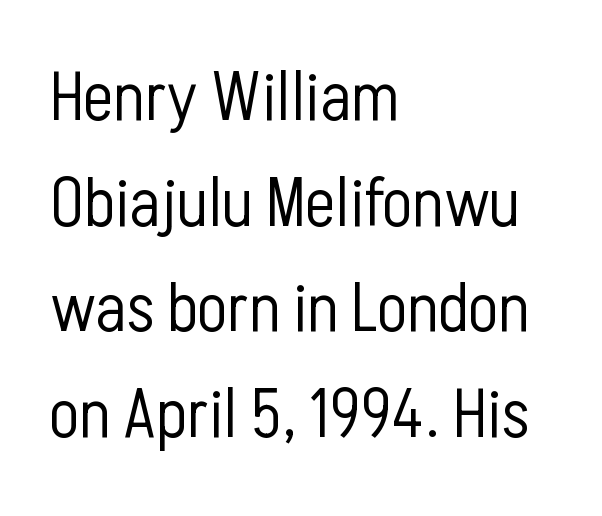
The rendering keeps characters at their native spacing. Each stroke keeps to a modest, everyday thickness or less. The lines sit at an ordinary, default distance from one another. The compositor pushed each line to the left boundary. The typography opts for an upright posture over an oblique one.
